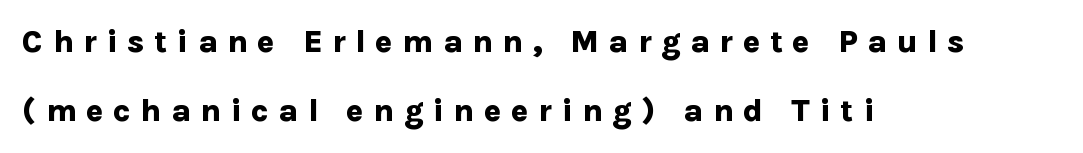
The image shows 32 px bold sans-serif type, upright; set left-aligned, loose line spacing (2.17x), unusually wide letter spacing (+0.3 em), not underlined; low stroke contrast and a medium x-height.
